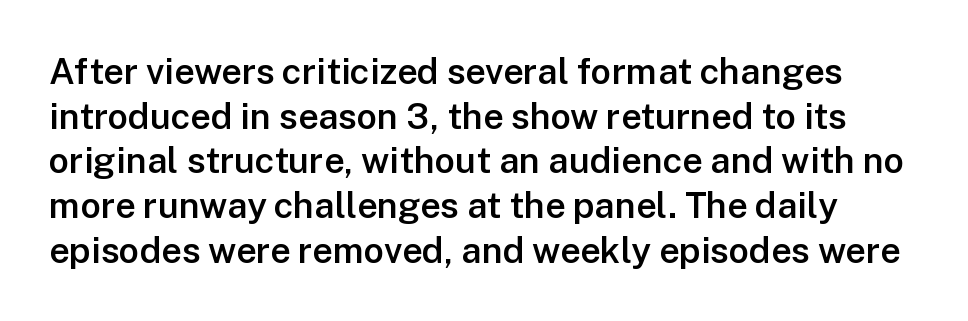
Words appear dense and cohesive because spacing is normal. This rendering employs a face without finishing strokes, i.e., a sans-serif. Anything drawn beneath the words? Only blank space. The passage shown is typed in a proportional face where columns would drift. What weight is shown? A semibold, between regular and bold.
